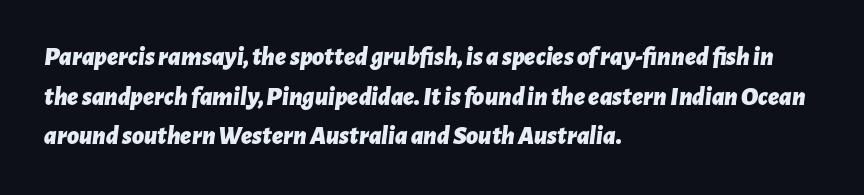
The image shows 26 px bold type, italic (leaning right); set left-aligned, normal line spacing (1.52x), normal letter spacing, not underlined.
